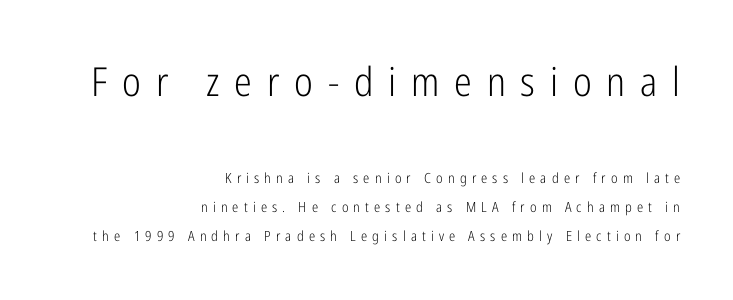
The image shows 40 px light, condensed sans-serif type, upright; set right-aligned, loose line spacing (2.08x), unusually wide letter spacing (+0.37 em), not underlined; the first (top) block is 2.86x larger; low stroke contrast and a medium x-height.
